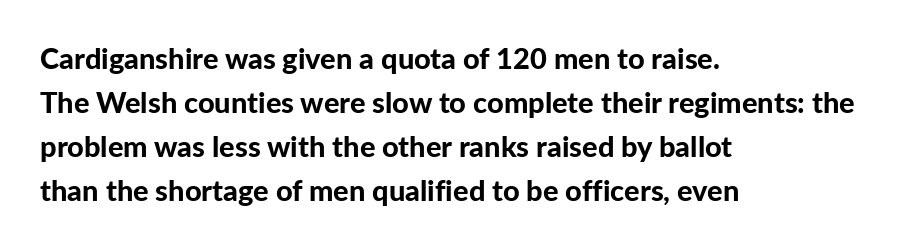
{"serif": "no", "italic": "no", "bold": "yes", "weight": "bold", "width": "normal", "stroke_contrast": "low", "x_height": "medium", "monospaced": "no", "underline": "no", "align": "left", "line_spacing": "normal", "line_spacing_ratio": 1.52, "letter_spacing": "normal", "letter_spacing_em": 0.0, "glyph_px": 29}
